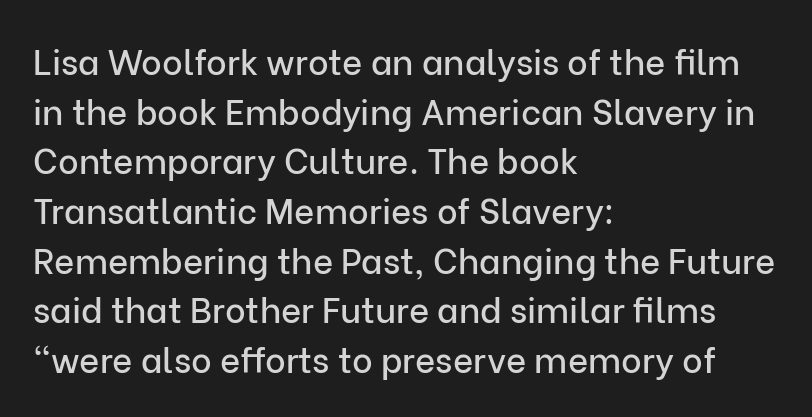
{"serif": "no", "italic": "no", "width": "normal", "stroke_contrast": "low", "x_height": "medium", "monospaced": "no", "underline": "no", "align": "left", "line_spacing": "normal", "line_spacing_ratio": 1.42, "letter_spacing": "normal", "letter_spacing_em": 0.0, "glyph_px": 35}
